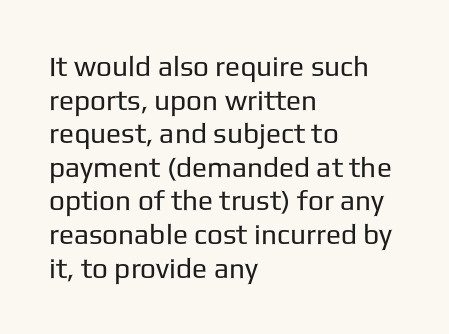
{"serif": "no", "italic": "no", "bold": "no", "weight": "regular", "width": "normal", "stroke_contrast": "low", "x_height": "medium", "monospaced": "no", "underline": "no", "align": "left", "line_spacing_ratio": 1.2, "letter_spacing": "normal", "letter_spacing_em": 0.0, "glyph_px": 28}
